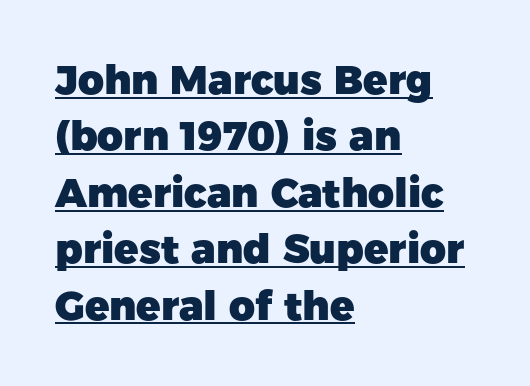
Heavy-handed strokes throughout: this text is bold. The rag falls on the right side of this text block. One glance says typical: line gaps are just what's usual. Caption: lettering with a line underneath. Tracking here is standard; glyphs follow each other at the usual distance. A typesetter would label this face a sans.
